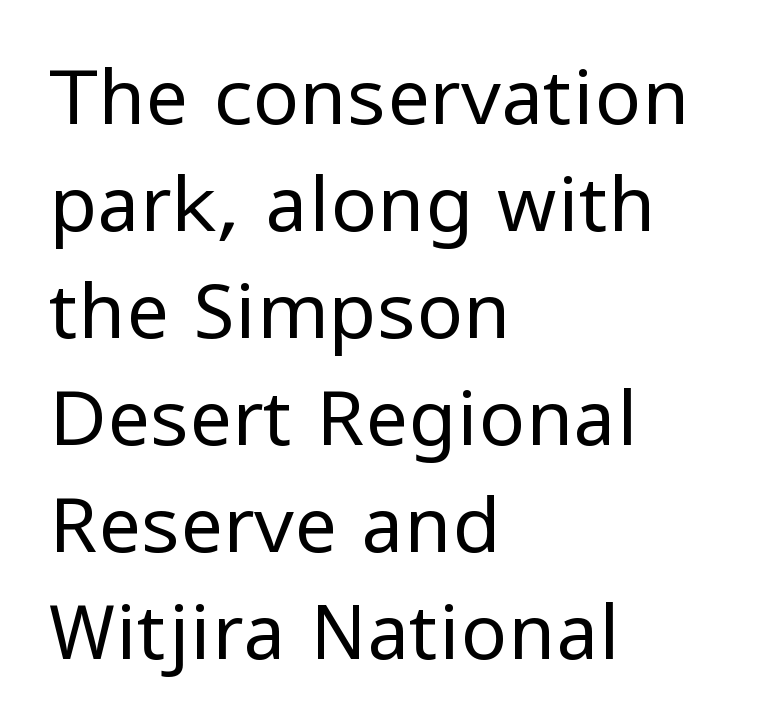
You could not count columns in this text — the font is proportionally spaced. Weight: in the light-to-regular range. This sample is left-justified, so line endings fall wherever the words run out. The words here are not underlined. When letters stand straight like this, we call the style roman or upright. Tracking value appears to be zero — textbook default spacing.
